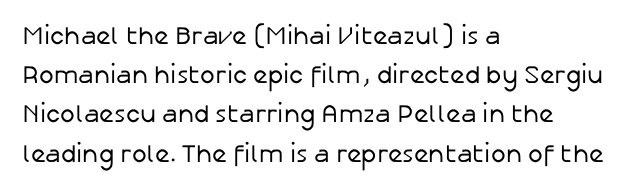
Q: Is the text bold? A: No.
Q: Is the text italic (slanted)? A: No, it is upright.
Q: Is the text underlined? A: No.
Q: How is the paragraph aligned? A: Left-aligned.
Q: Is the spacing between letters normal or unusually wide? A: Normal.
Q: Is the spacing between lines tight, normal or loose? A: Normal.
